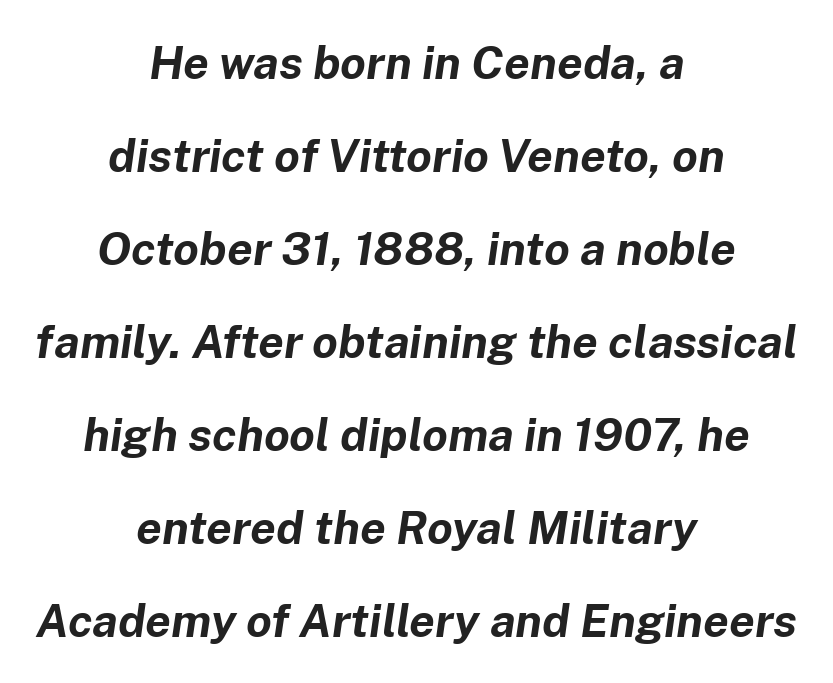
{"italic": "yes", "lean": "right", "slant_degrees": 8, "bold": "yes", "weight": "bold", "width": "normal", "stroke_contrast": "low", "x_height": "medium", "monospaced": "no", "underline": "no", "align": "center", "line_spacing": "loose", "line_spacing_ratio": 2.02, "letter_spacing": "normal", "letter_spacing_em": 0.0, "glyph_px": 46}
